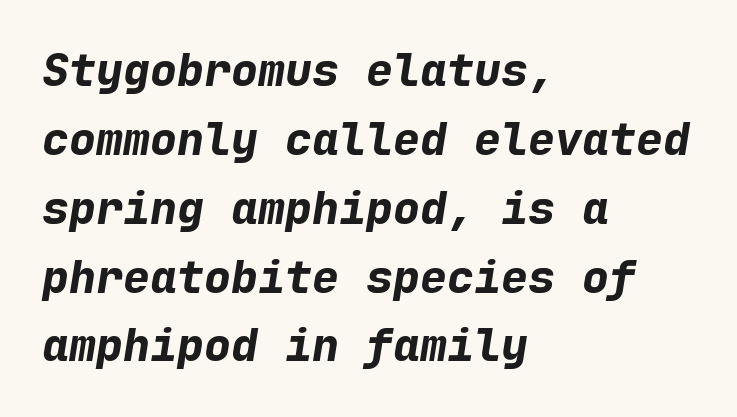
Q: Is the text bold? A: Yes.
Q: Is the text italic (slanted)? A: Yes, it leans right by about 9 degrees.
Q: Is the text underlined? A: No.
Q: How is the paragraph aligned? A: Left-aligned.
Q: Is the spacing between letters normal or unusually wide? A: Normal.
Q: Is the spacing between lines tight, normal or loose? A: Normal.
Q: Width (condensed, normal, or wide)? A: Normal.
Q: Stroke contrast? A: Low.
Q: x-height? A: Medium.
Q: Monospaced? A: Yes.
